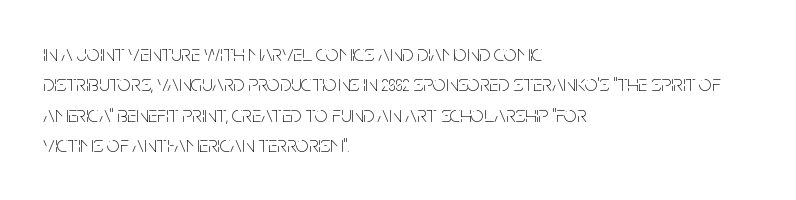
{"italic": "no", "bold": "no", "underline": "no", "align": "left", "line_spacing": "normal", "line_spacing_ratio": 1.32, "letter_spacing": "normal", "letter_spacing_em": 0.0, "glyph_px": 23}
